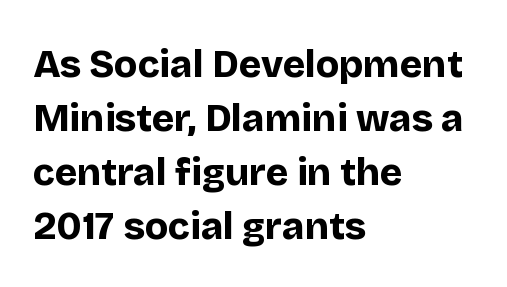
The image shows 38 px bold sans-serif type, upright; set left-aligned, normal line spacing (1.42x), normal letter spacing, not underlined; low stroke contrast and a large x-height.
